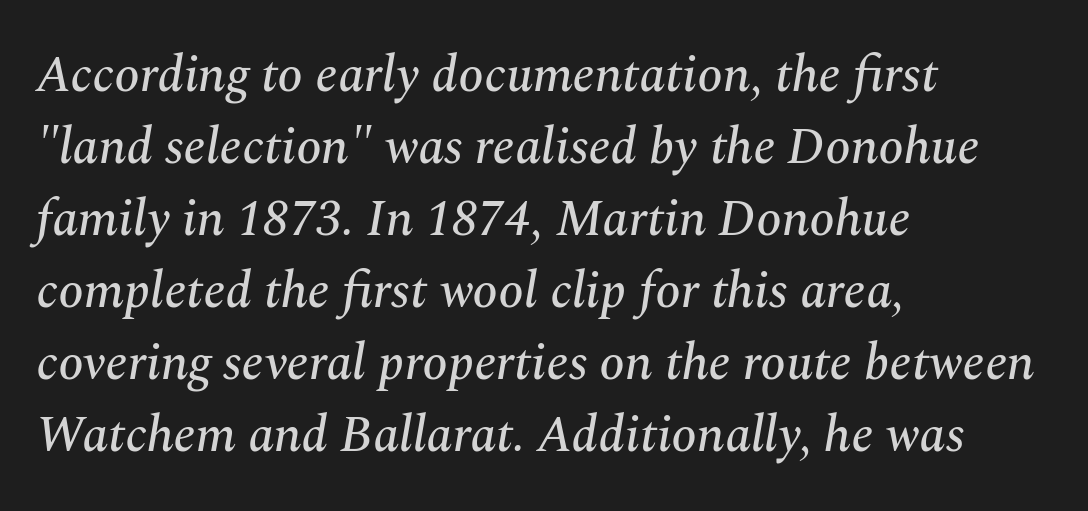
{"serif": "yes", "italic": "yes", "lean": "right", "slant_degrees": 10, "width": "normal", "stroke_contrast": "medium", "x_height": "medium", "monospaced": "no", "underline": "no", "align": "left", "line_spacing": "normal", "line_spacing_ratio": 1.41, "letter_spacing": "normal", "letter_spacing_em": 0.0, "glyph_px": 51}
